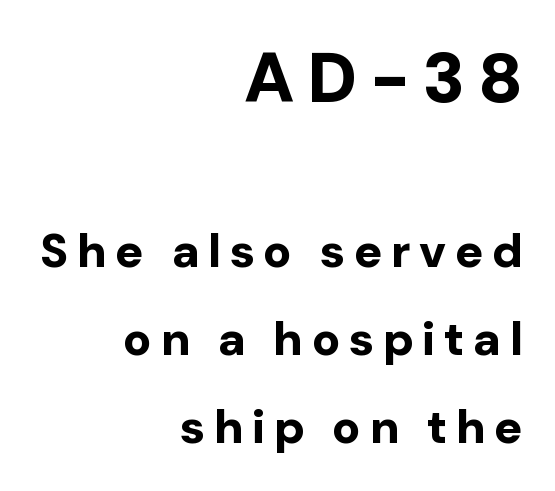
{"serif": "no", "italic": "no", "bold": "yes", "weight": "bold", "width": "normal", "stroke_contrast": "low", "x_height": "medium", "monospaced": "no", "underline": "no", "align": "right", "line_spacing_ratio": 1.88, "larger_block": "first", "size_ratio": 1.49, "glyph_px": 70}
